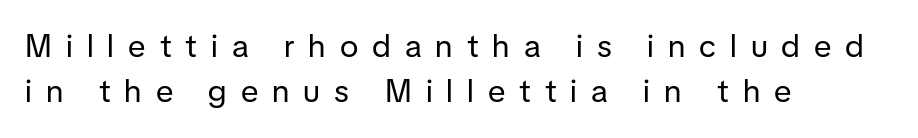
Is the letter spacing exaggerated? Yes — the characters are pushed far apart. The rendering uses natural spacing where letterforms have individual widths. The lines are quadded left. Ordinary non-slanted type is in use.
